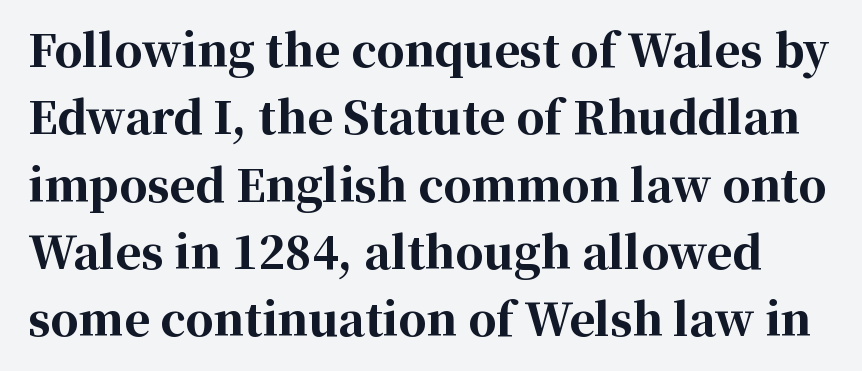
{"serif": "yes", "italic": "no", "bold": "yes", "weight": "bold", "width": "normal", "stroke_contrast": "high", "x_height": "medium", "monospaced": "no", "underline": "no", "line_spacing": "normal", "line_spacing_ratio": 1.53, "letter_spacing": "normal", "letter_spacing_em": 0.0, "glyph_px": 44}
